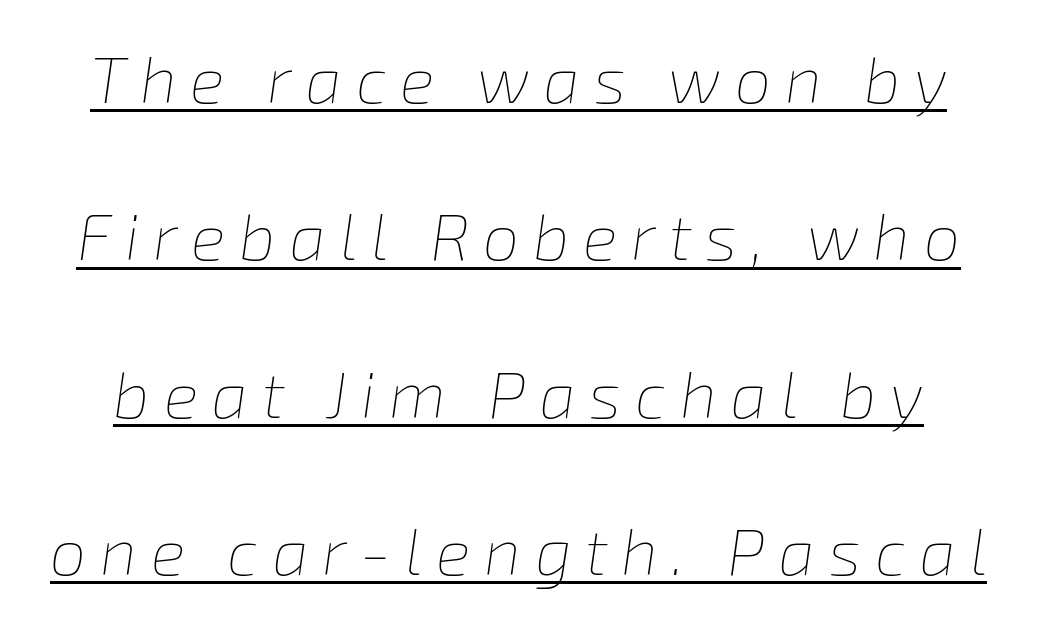
{"italic": "yes", "lean": "right", "slant_degrees": 8, "bold": "no", "weight": "thin", "width": "normal", "stroke_contrast": "low", "x_height": "medium", "monospaced": "no", "underline": "yes", "line_spacing": "loose", "line_spacing_ratio": 2.42, "letter_spacing": "wide", "letter_spacing_em": 0.21, "glyph_px": 65}
